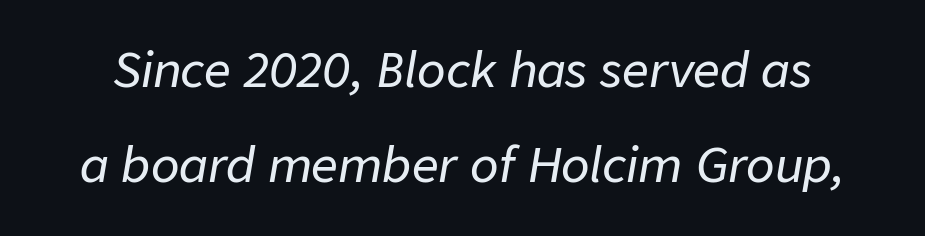
{"italic": "yes", "lean": "right", "slant_degrees": 9, "width": "normal", "stroke_contrast": "low", "x_height": "medium", "monospaced": "no", "underline": "no", "line_spacing": "loose", "line_spacing_ratio": 2.03, "letter_spacing": "normal", "letter_spacing_em": 0.0, "glyph_px": 47}
